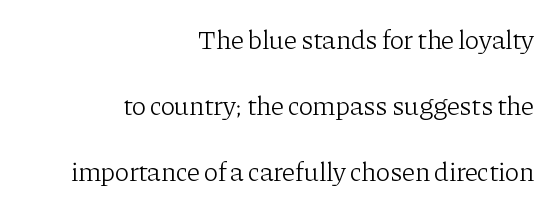
The image shows 27 px text type, upright; set right-aligned, loose line spacing (2.45x), normal letter spacing, not underlined.
